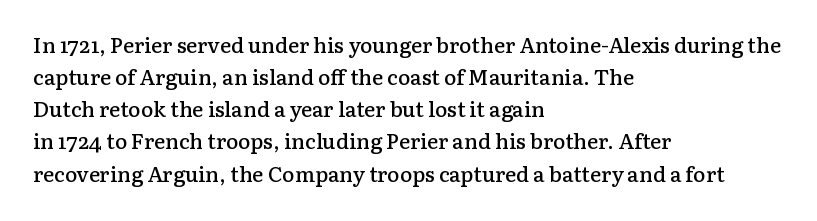
The image shows 21 px text type, upright; set left-aligned, normal line spacing (1.53x), normal letter spacing, not underlined.
